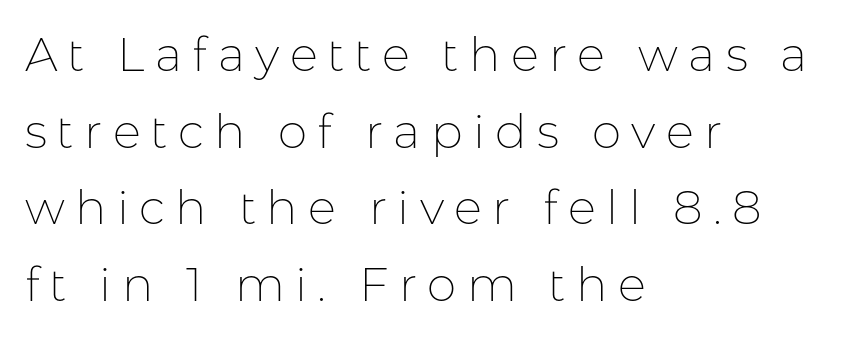
The image shows 47 px thin sans-serif type, upright; set left-aligned, normal line spacing (1.63x), unusually wide letter spacing (+0.22 em), not underlined; low stroke contrast and a medium x-height.
